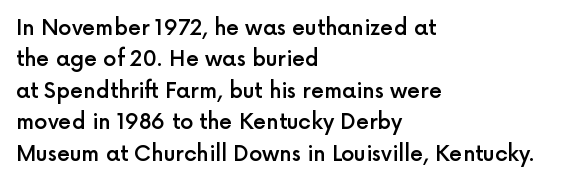
{"italic": "no", "bold": "semi", "underline": "no", "align": "left", "line_spacing": "normal", "line_spacing_ratio": 1.5, "letter_spacing": "normal", "letter_spacing_em": 0.0, "glyph_px": 21}
